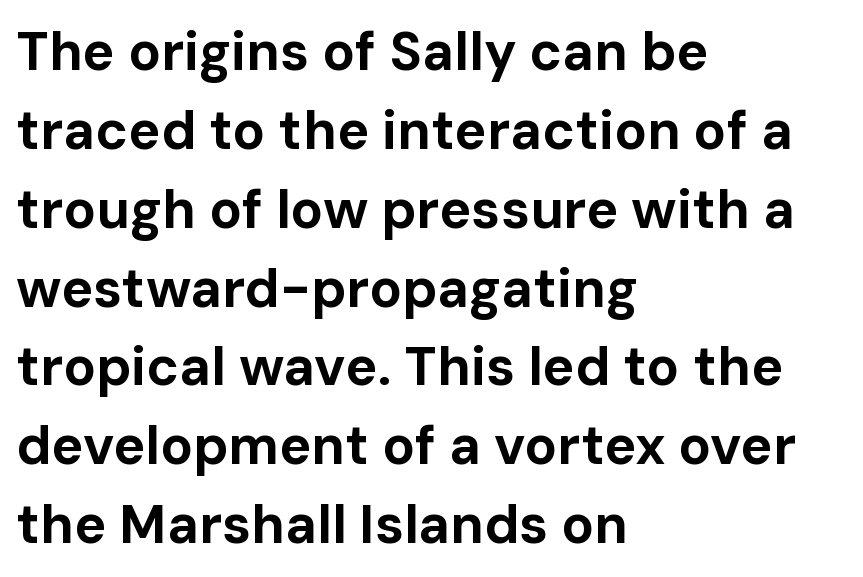
{"serif": "no", "italic": "no", "bold": "yes", "weight": "bold", "width": "normal", "stroke_contrast": "low", "x_height": "medium", "monospaced": "no", "underline": "no", "align": "left", "line_spacing": "normal", "line_spacing_ratio": 1.46, "letter_spacing": "normal", "letter_spacing_em": 0.0, "glyph_px": 54}
